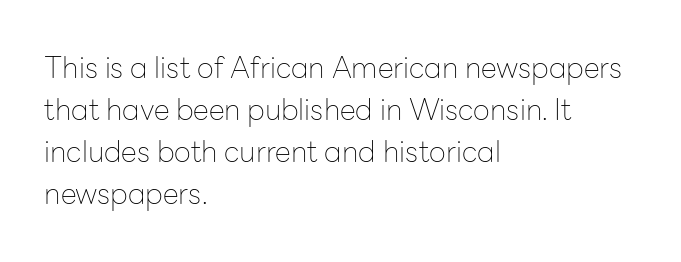
{"serif": "no", "italic": "no", "bold": "no", "weight": "thin", "width": "normal", "stroke_contrast": "low", "x_height": "medium", "monospaced": "no", "underline": "no", "align": "left", "line_spacing": "normal", "line_spacing_ratio": 1.45, "letter_spacing": "normal", "letter_spacing_em": 0.0, "glyph_px": 29}
